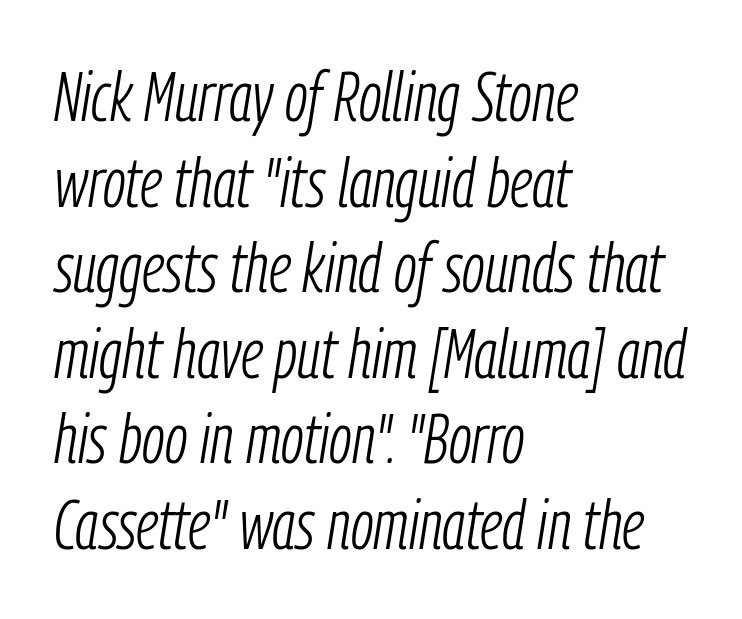
Q: Is the text bold? A: No.
Q: Is the text italic (slanted)? A: Yes, it leans right by about 9 degrees.
Q: Is the text underlined? A: No.
Q: How is the paragraph aligned? A: Left-aligned.
Q: Is the spacing between letters normal or unusually wide? A: Normal.
Q: Width (condensed, normal, or wide)? A: Condensed.
Q: Stroke contrast? A: Low.
Q: x-height? A: Medium.
Q: Monospaced? A: No.
